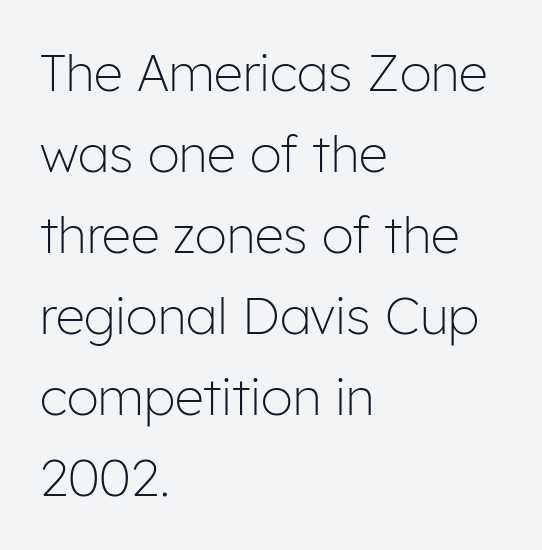
Q: Is the text bold? A: No.
Q: Is the text italic (slanted)? A: No, it is upright.
Q: Is the typeface a serif or a sans-serif typeface? A: Sans-serif.
Q: Is the text underlined? A: No.
Q: How is the paragraph aligned? A: Left-aligned.
Q: Is the spacing between letters normal or unusually wide? A: Normal.
Q: Is the spacing between lines tight, normal or loose? A: Normal.
Q: Width (condensed, normal, or wide)? A: Normal.
Q: Stroke contrast? A: Low.
Q: x-height? A: Medium.
Q: Monospaced? A: No.
